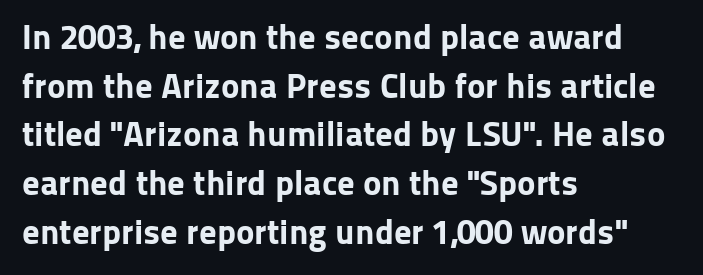
The image shows 35 px bold sans-serif type, upright; set left-aligned, normal line spacing (1.39x), normal letter spacing, not underlined; low stroke contrast and a medium x-height.
